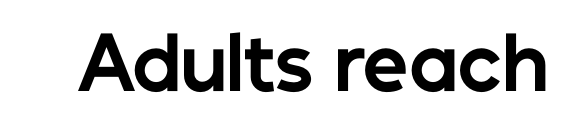
Words appear dense and cohesive because spacing is normal. The passage shown is emphatically bold. Are there feet on the stems? There aren't — it's a sans. You can tell it's not italic because the verticals are truly vertical. A clean baseline with only descenders dipping below it. This sample has the flowing, uneven cadence of proportional lettering.
